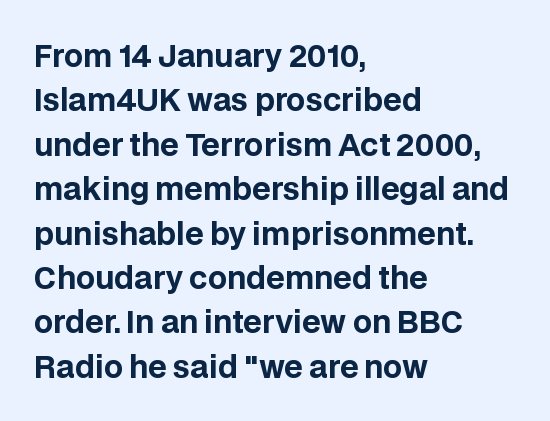
The image shows 30 px bold sans-serif type, upright; set left-aligned, normal line spacing (1.48x), normal letter spacing, not underlined; low stroke contrast and a large x-height.
